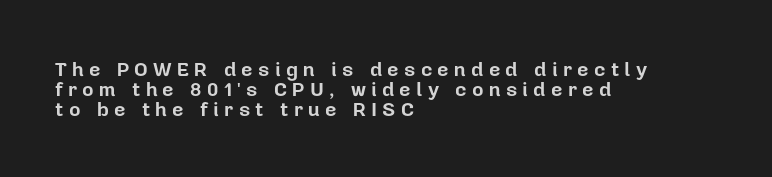
{"italic": "no", "bold": "yes", "underline": "no", "align": "left", "line_spacing": "tight", "line_spacing_ratio": 0.99, "letter_spacing": "wide", "letter_spacing_em": 0.26, "glyph_px": 20}
